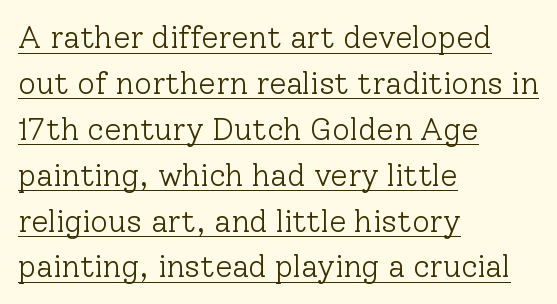
The image shows 31 px light serif type, upright; set left-aligned, normal line spacing (1.48x), normal letter spacing, underlined; low stroke contrast and a medium x-height.
